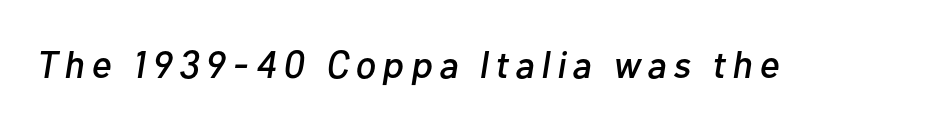
You could not count columns in this text — the font is proportionally spaced. The specimen reads as italic at a glance. Beneath every word, the page is bare.
